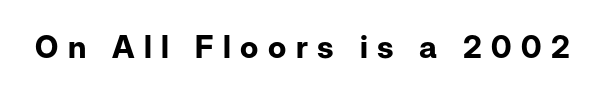
The image shows 31 px bold sans-serif type, upright; set unusually wide letter spacing (+0.31 em), not underlined; low stroke contrast and a medium x-height.
